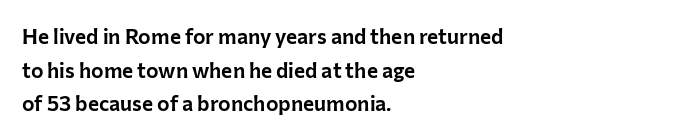
{"italic": "no", "underline": "no", "align": "left", "line_spacing": "normal", "line_spacing_ratio": 1.6, "letter_spacing": "normal", "letter_spacing_em": 0.0, "glyph_px": 21}
